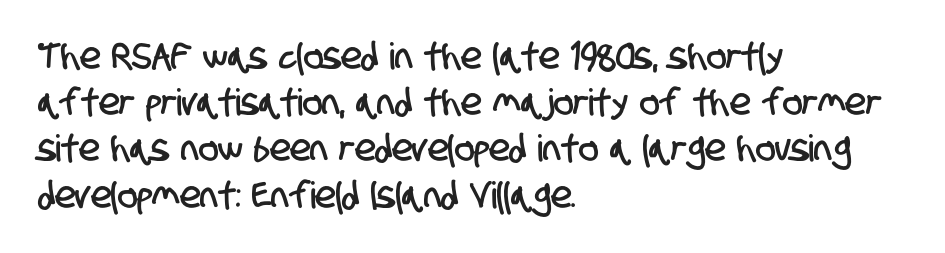
{"serif": "no", "width": "condensed", "stroke_contrast": "low", "x_height": "large", "monospaced": "no", "underline": "no", "align": "left", "line_spacing": "normal", "line_spacing_ratio": 1.25, "letter_spacing": "normal", "letter_spacing_em": 0.0, "glyph_px": 37}
